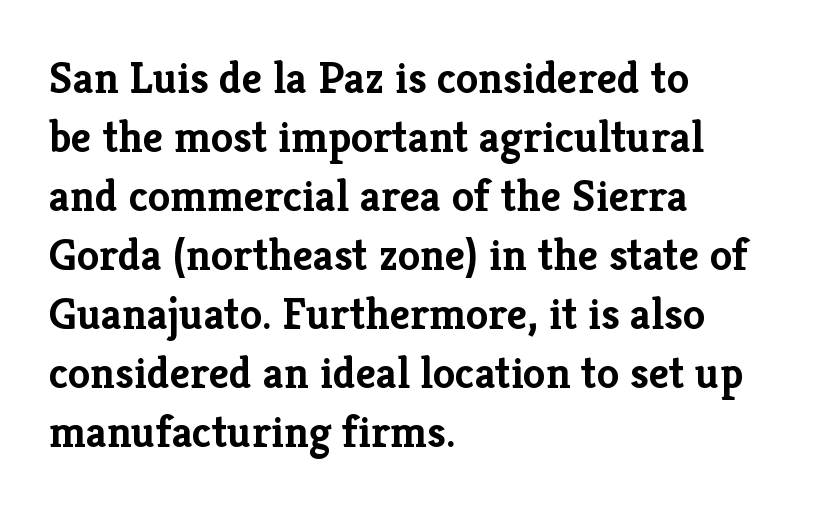
Q: Is the text bold? A: Yes.
Q: Is the text italic (slanted)? A: No, it is upright.
Q: Is the typeface a serif or a sans-serif typeface? A: Serif.
Q: Is the text underlined? A: No.
Q: How is the paragraph aligned? A: Left-aligned.
Q: Is the spacing between letters normal or unusually wide? A: Normal.
Q: Is the spacing between lines tight, normal or loose? A: Normal.
Q: Width (condensed, normal, or wide)? A: Normal.
Q: Stroke contrast? A: Low.
Q: x-height? A: Medium.
Q: Monospaced? A: No.
